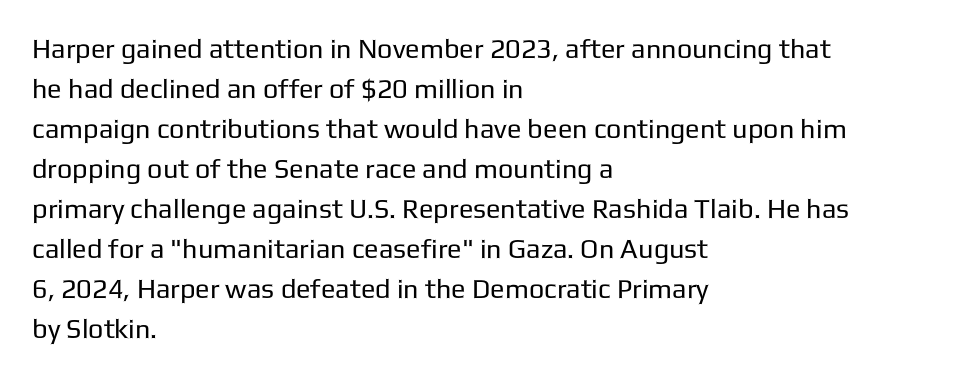
{"italic": "no", "bold": "no", "underline": "no", "align": "left", "line_spacing": "normal", "line_spacing_ratio": 1.48, "letter_spacing": "normal", "letter_spacing_em": 0.0, "glyph_px": 27}
